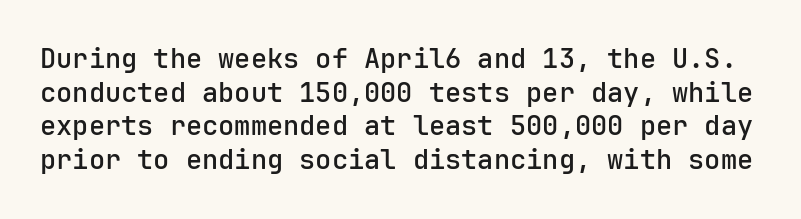
The image shows 27 px text type, upright; set normal line spacing (1.25x), normal letter spacing, not underlined.
